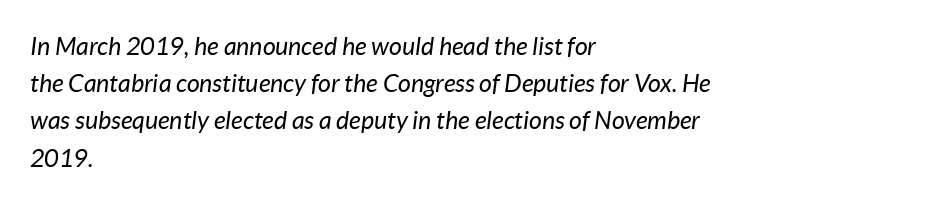
Reading down the block, your eye returns to a fixed left position each line. Caption: standard tracking, unaltered. Each row of text sits above clean, open space. Notice how descenders clear the ascenders below comfortably — that's standard leading. The characters are drawn with everyday or finer stroke widths. The font's italic variant was chosen for this text.
